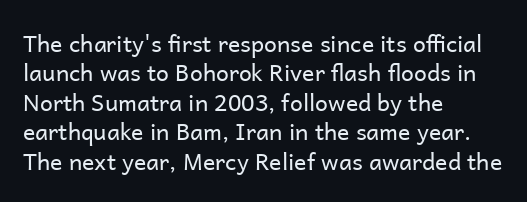
Q: Is the text bold? A: No.
Q: Is the text italic (slanted)? A: No, it is upright.
Q: Is the text underlined? A: No.
Q: How is the paragraph aligned? A: Left-aligned.
Q: Is the spacing between letters normal or unusually wide? A: Normal.
Q: Is the spacing between lines tight, normal or loose? A: Normal.
